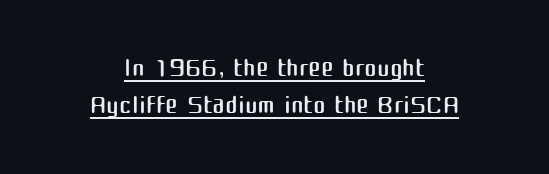
The image shows 38 px regular-weight sans-serif type, upright; set centered, tight line spacing (0.97x), normal letter spacing, underlined; medium stroke contrast and a medium x-height.
